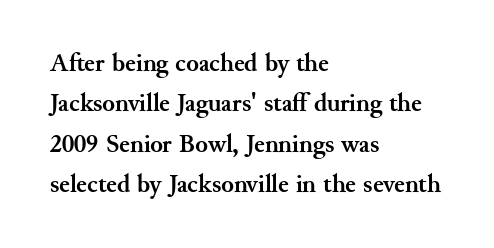
The image shows 26 px bold type, upright; set left-aligned, normal line spacing (1.55x), normal letter spacing, not underlined.
